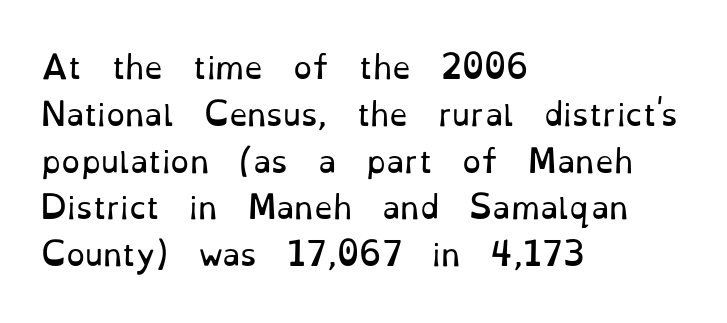
The image shows 30 px regular-weight type, upright; set left-aligned, normal line spacing (1.56x), normal letter spacing, not underlined; low stroke contrast and a small x-height.
